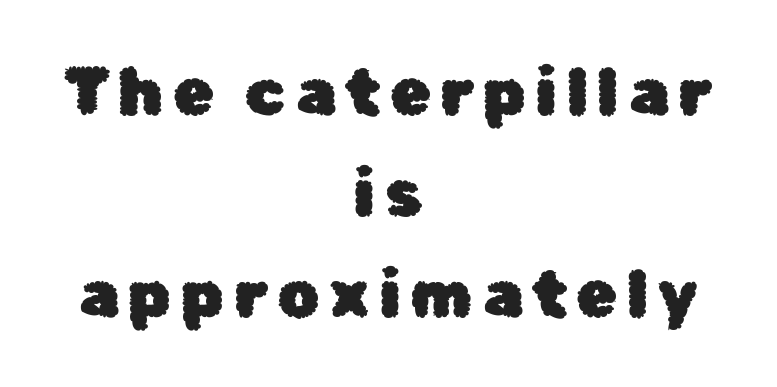
{"serif": "no", "italic": "no", "width": "normal", "stroke_contrast": "low", "x_height": "medium", "monospaced": "no", "underline": "no", "align": "center", "line_spacing": "normal", "line_spacing_ratio": 1.53, "glyph_px": 66}
